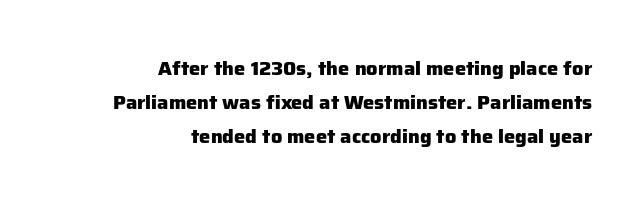
The image shows 20 px bold type, upright; set right-aligned, line spacing 1.71x, normal letter spacing, not underlined.
